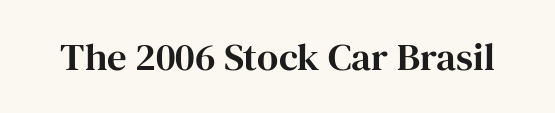
The image shows 39 px serif type, upright; set normal letter spacing, not underlined; high stroke contrast and a medium x-height.
